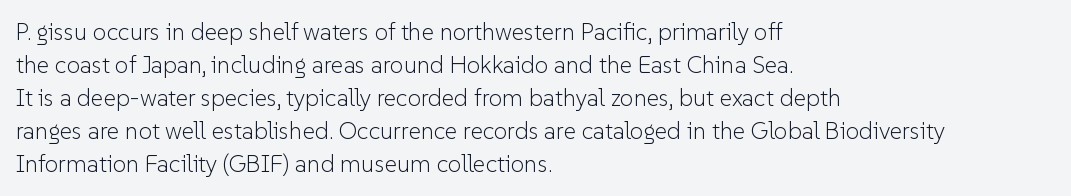
{"italic": "no", "bold": "no", "underline": "no", "align": "left", "line_spacing": "normal", "line_spacing_ratio": 1.38, "letter_spacing": "normal", "letter_spacing_em": 0.0, "glyph_px": 24}
